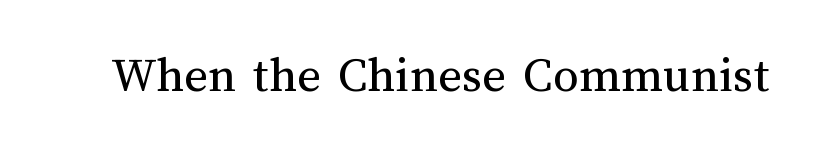
Q: Is the text bold? A: No.
Q: Is the text italic (slanted)? A: No, it is upright.
Q: Is the text underlined? A: No.
Q: Is the spacing between letters normal or unusually wide? A: Normal.
Q: Width (condensed, normal, or wide)? A: Normal.
Q: Stroke contrast? A: Medium.
Q: x-height? A: Medium.
Q: Monospaced? A: No.
